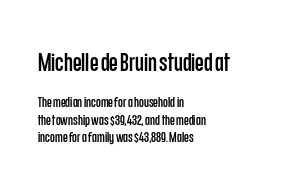
The image shows 25 px text type, upright; set left-aligned, line spacing 1.22x, normal letter spacing, not underlined; the first (top) block is 1.79x larger.
